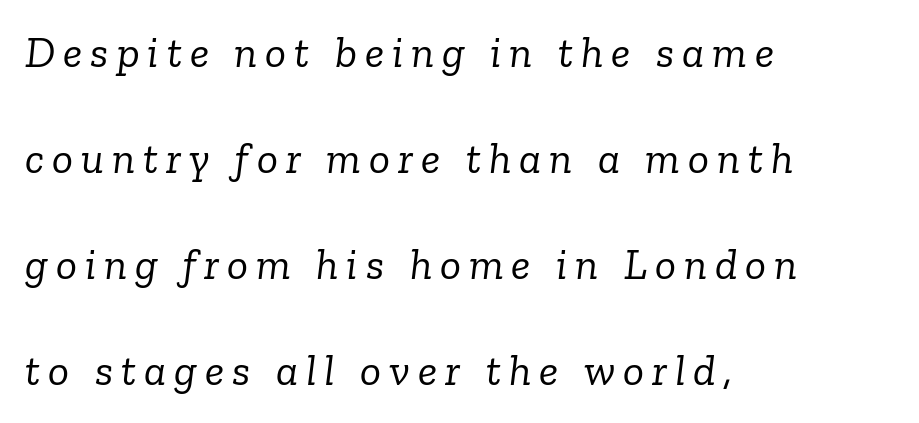
The image shows 44 px light serif type, italic (leaning right); set left-aligned, loose line spacing (2.41x), not underlined; low stroke contrast and a medium x-height.
